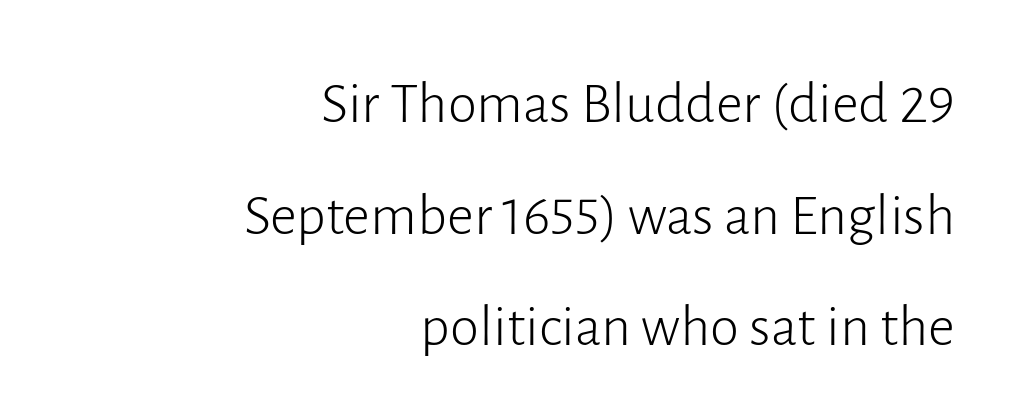
{"serif": "no", "italic": "no", "bold": "no", "weight": "light", "width": "normal", "stroke_contrast": "low", "x_height": "medium", "monospaced": "no", "underline": "no", "align": "right", "line_spacing_ratio": 1.89, "letter_spacing": "normal", "letter_spacing_em": 0.0, "glyph_px": 59}
